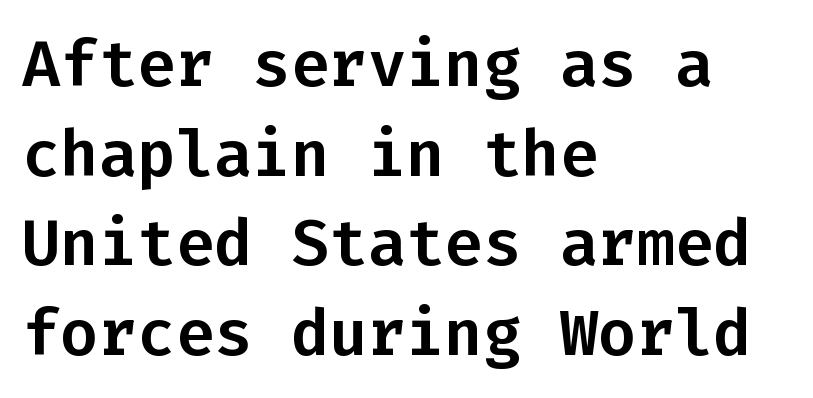
Q: Is the text italic (slanted)? A: No, it is upright.
Q: Is the typeface a serif or a sans-serif typeface? A: Sans-serif.
Q: Is the text underlined? A: No.
Q: How is the paragraph aligned? A: Left-aligned.
Q: Is the spacing between letters normal or unusually wide? A: Normal.
Q: Is the spacing between lines tight, normal or loose? A: Normal.
Q: Width (condensed, normal, or wide)? A: Normal.
Q: Stroke contrast? A: Low.
Q: x-height? A: Medium.
Q: Monospaced? A: Yes.
